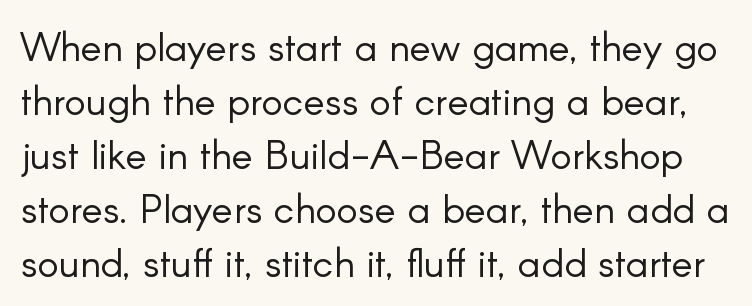
Varying glyph widths throughout — classic text-font behaviour. Serif or sans? Sans — the stroke terminals are bare. These lines were composed using upright roman letters. Stems and bowls with no extra thickness — not bold.
